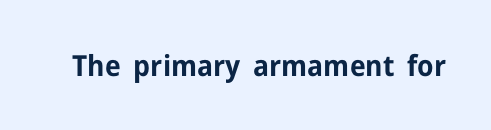
Q: Is the text bold? A: Yes.
Q: Is the text italic (slanted)? A: No, it is upright.
Q: Is the typeface a serif or a sans-serif typeface? A: Sans-serif.
Q: Is the text underlined? A: No.
Q: Is the spacing between letters normal or unusually wide? A: Normal.
Q: Width (condensed, normal, or wide)? A: Normal.
Q: Stroke contrast? A: Low.
Q: x-height? A: Medium.
Q: Monospaced? A: No.
